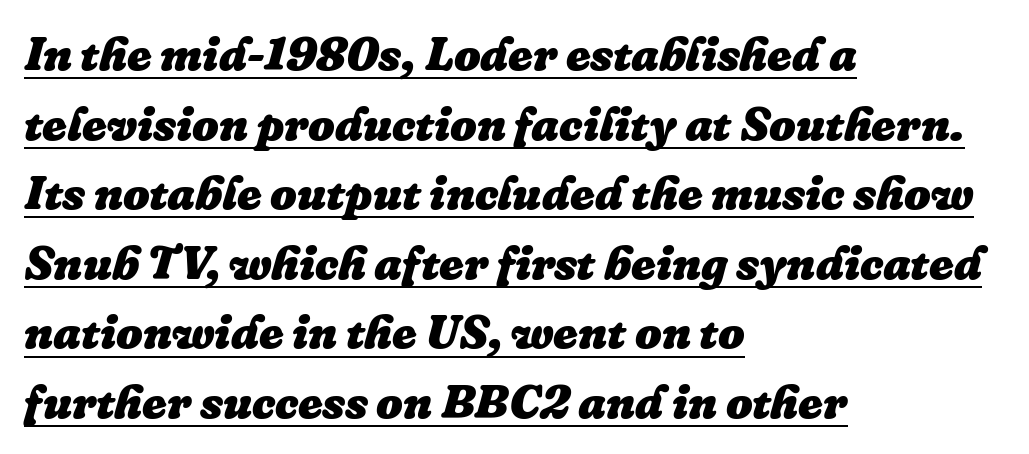
{"italic": "yes", "lean": "right", "slant_degrees": 16, "bold": "yes", "weight": "heavy", "width": "normal", "stroke_contrast": "low", "x_height": "medium", "monospaced": "no", "underline": "yes", "align": "left", "line_spacing": "normal", "line_spacing_ratio": 1.48, "letter_spacing": "normal", "letter_spacing_em": 0.0, "glyph_px": 47}
